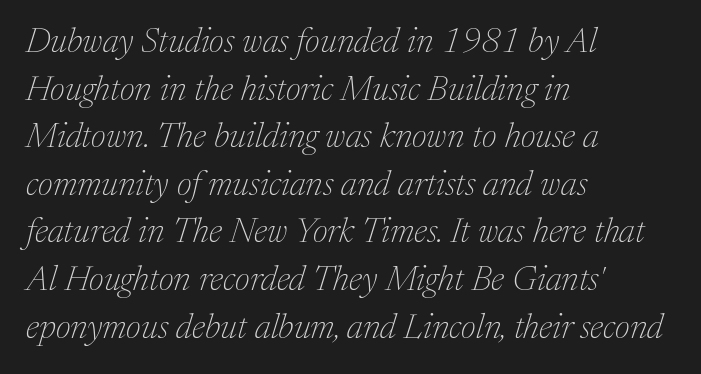
{"serif": "yes", "italic": "yes", "lean": "right", "slant_degrees": 17, "bold": "no", "weight": "thin", "width": "normal", "stroke_contrast": "medium", "x_height": "medium", "monospaced": "no", "underline": "no", "align": "left", "line_spacing": "normal", "line_spacing_ratio": 1.36, "letter_spacing": "normal", "letter_spacing_em": 0.0, "glyph_px": 35}
